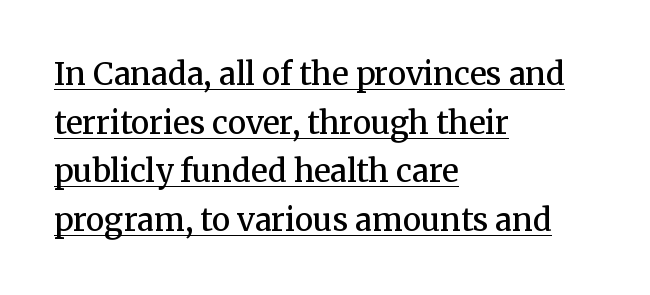
{"serif": "yes", "italic": "no", "bold": "semi", "weight": "semibold", "width": "normal", "stroke_contrast": "medium", "x_height": "medium", "monospaced": "no", "underline": "yes", "align": "left", "line_spacing": "normal", "line_spacing_ratio": 1.57, "letter_spacing": "normal", "letter_spacing_em": 0.0, "glyph_px": 31}
